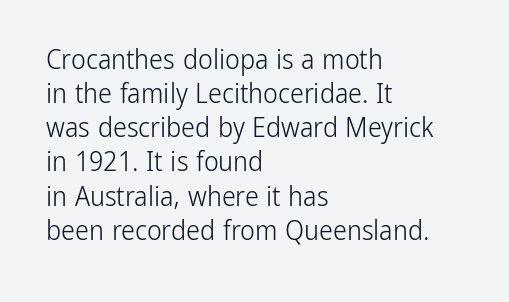
Posture: straight, roman, zero tilt. Descenders hang freely into open space. The face looks like a standard text weight, possibly lighter. A classic flush-left, rag-right setting is used for this passage.
